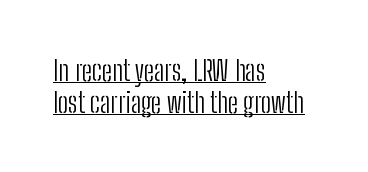
{"serif": "no", "italic": "no", "bold": "no", "weight": "light", "width": "condensed", "stroke_contrast": "low", "x_height": "medium", "monospaced": "no", "underline": "yes", "align": "left", "line_spacing": "tight", "line_spacing_ratio": 1.13, "letter_spacing": "normal", "letter_spacing_em": 0.0, "glyph_px": 28}
